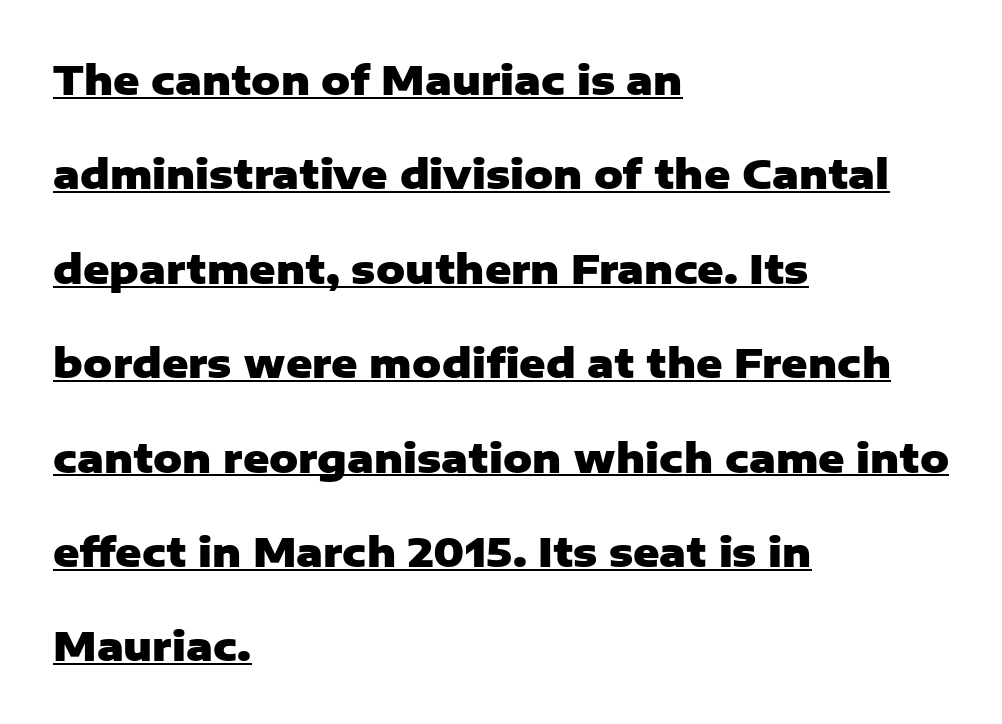
{"serif": "no", "italic": "no", "bold": "yes", "weight": "heavy", "width": "normal", "stroke_contrast": "low", "x_height": "medium", "monospaced": "no", "underline": "yes", "align": "left", "line_spacing": "loose", "line_spacing_ratio": 2.36, "letter_spacing": "normal", "letter_spacing_em": 0.0, "glyph_px": 40}
